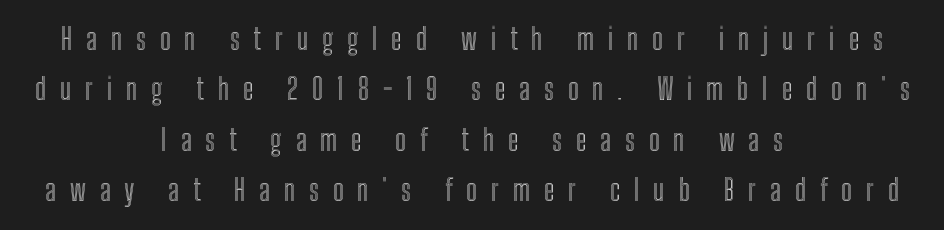
Q: Is the text italic (slanted)? A: No, it is upright.
Q: Is the text underlined? A: No.
Q: How is the paragraph aligned? A: Centered.
Q: Is the spacing between letters normal or unusually wide? A: Unusually wide.
Q: Width (condensed, normal, or wide)? A: Condensed.
Q: x-height? A: Medium.
Q: Monospaced? A: No.
